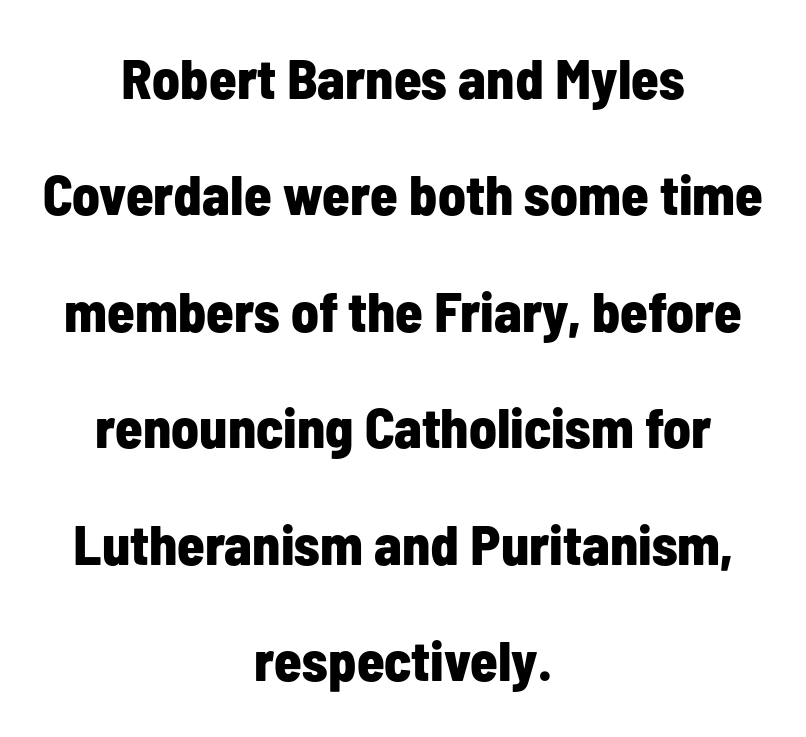
{"serif": "no", "italic": "no", "bold": "yes", "weight": "bold", "width": "condensed", "stroke_contrast": "low", "x_height": "medium", "monospaced": "no", "underline": "no", "align": "center", "line_spacing": "loose", "line_spacing_ratio": 2.08, "letter_spacing": "normal", "letter_spacing_em": 0.0, "glyph_px": 56}
